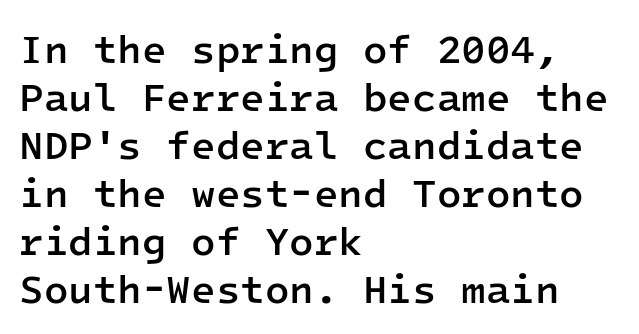
Q: Is the text bold? A: Semi-bold.
Q: Is the text italic (slanted)? A: No, it is upright.
Q: Is the typeface a serif or a sans-serif typeface? A: Sans-serif.
Q: Is the text underlined? A: No.
Q: How is the paragraph aligned? A: Left-aligned.
Q: Is the spacing between letters normal or unusually wide? A: Normal.
Q: Width (condensed, normal, or wide)? A: Normal.
Q: Stroke contrast? A: Low.
Q: x-height? A: Medium.
Q: Monospaced? A: Yes.
